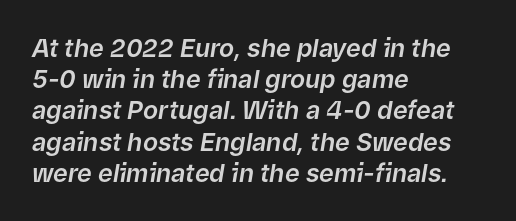
Q: Is the text italic (slanted)? A: Yes, it leans right by about 9 degrees.
Q: Is the text underlined? A: No.
Q: How is the paragraph aligned? A: Left-aligned.
Q: Is the spacing between letters normal or unusually wide? A: Normal.
Q: Is the spacing between lines tight, normal or loose? A: Normal.
